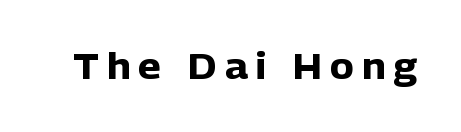
{"serif": "no", "italic": "no", "bold": "yes", "weight": "heavy", "width": "normal", "stroke_contrast": "low", "x_height": "medium", "monospaced": "no", "underline": "no", "letter_spacing": "wide", "letter_spacing_em": 0.22, "glyph_px": 36}
